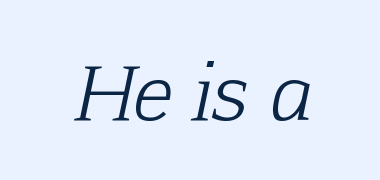
You can tell it's italic because the verticals aren't actually vertical. There is no visible air inserted between adjacent glyphs. Stroke mass is kept to a normal reading level or below. Do the characters align in a grid? No, the font is proportional. A bare baseline throughout the passage. Small tapered or slab feet sit at the stroke ends, so this counts as serif.
